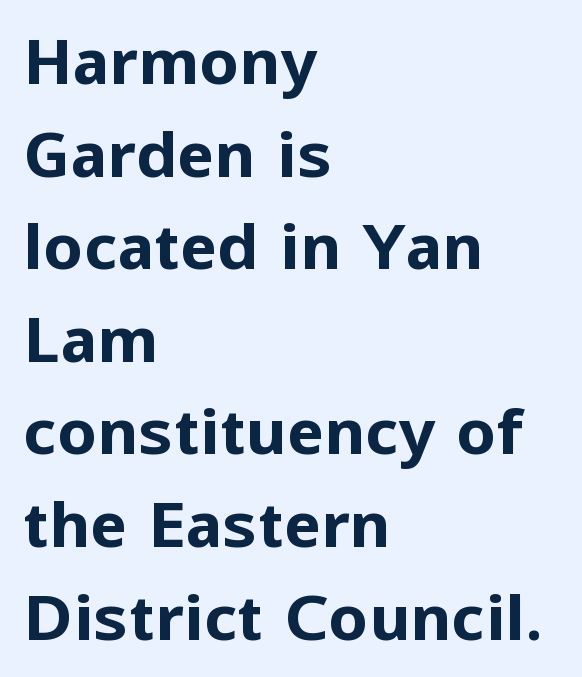
Does the leading feel generous? No, just average. The lettering stays uniformly vertical, giving the passage a roman look. Spacing verdict: proportional, widths tailored to each character. The typeface chosen for these lines omits serifs. The typesetter chose a ragged-right arrangement here. Compared with typical body copy, the letter spacing here is the same.
